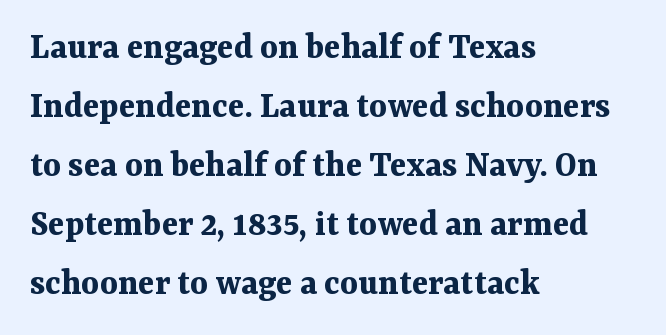
The image shows 38 px bold serif type, upright; set left-aligned, normal line spacing (1.55x), normal letter spacing, not underlined; medium stroke contrast and a medium x-height.
